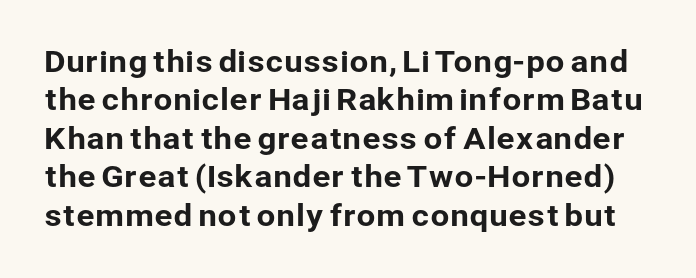
Does extra space separate the letters? No, they use regular spacing. These lines are rendered in a variable-pitch font. Just letters on the line, the space beneath them empty. You can tell from the bare stems that sans-serif type was used.
